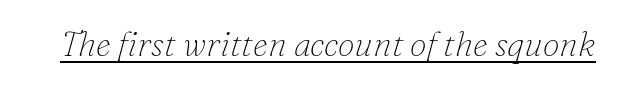
The image shows 34 px thin serif type, italic (leaning right); set normal letter spacing, underlined; low stroke contrast and a small x-height.
